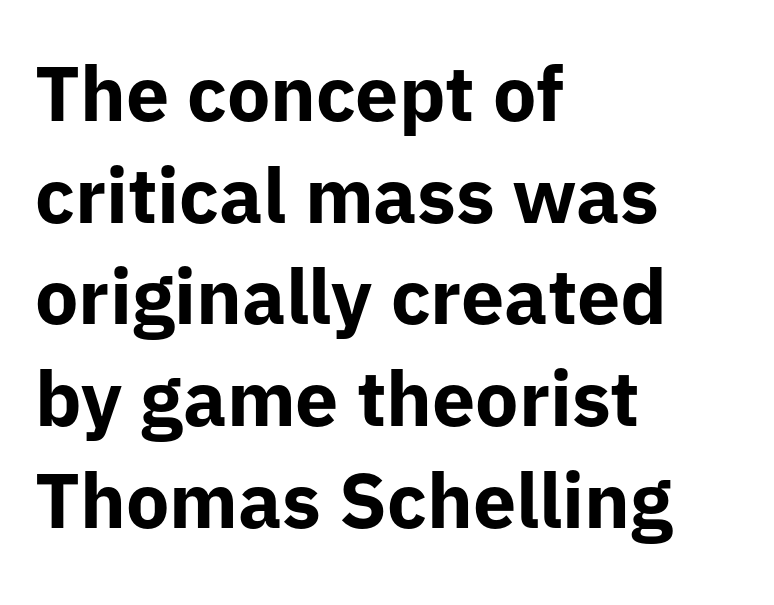
Q: Is the text bold? A: Yes.
Q: Is the text italic (slanted)? A: No, it is upright.
Q: Is the typeface a serif or a sans-serif typeface? A: Sans-serif.
Q: Is the text underlined? A: No.
Q: How is the paragraph aligned? A: Left-aligned.
Q: Is the spacing between letters normal or unusually wide? A: Normal.
Q: Is the spacing between lines tight, normal or loose? A: Normal.
Q: Width (condensed, normal, or wide)? A: Normal.
Q: Stroke contrast? A: Low.
Q: x-height? A: Medium.
Q: Monospaced? A: No.
